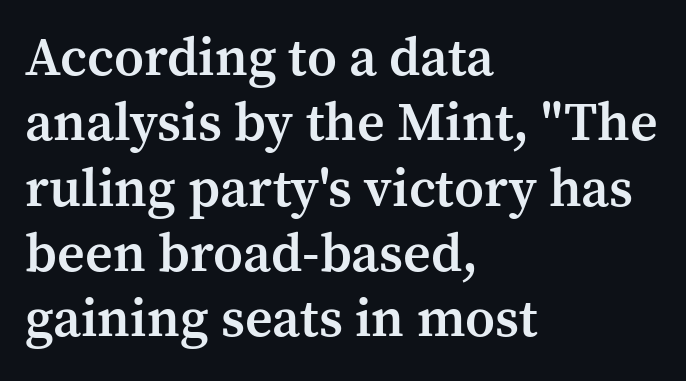
{"serif": "yes", "italic": "no", "bold": "semi", "weight": "semibold", "width": "normal", "stroke_contrast": "medium", "x_height": "medium", "monospaced": "no", "underline": "no", "align": "left", "line_spacing_ratio": 1.21, "letter_spacing": "normal", "letter_spacing_em": 0.0, "glyph_px": 54}
